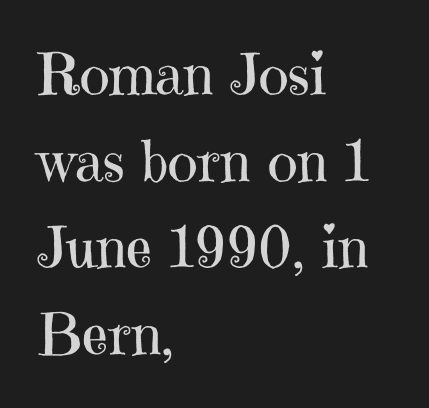
In terms of leading, this rendering sits right in the middle. The setting favours the left margin, as ordinary paragraphs usually do. Each letter keeps its own natural width here, so spacing adapts to shape. When letters stand straight like this, we call the style roman or upright. Each letter's strokes conclude with small projecting serifs. The specimen omits any rule beneath the text block's lines.
